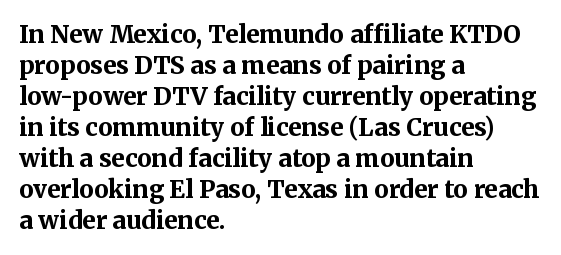
If you measured baseline to baseline, you'd find a middling distance. The specimen reads as upright at a glance. Glyph-to-glyph distance matches everyday printed text. Heavy, bold letterforms. Each row of text sits above clean, open space.
